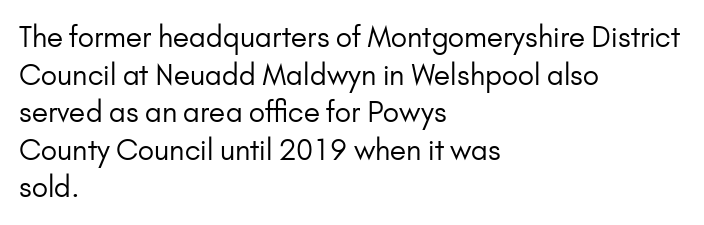
Q: Is the text bold? A: No.
Q: Is the text italic (slanted)? A: No, it is upright.
Q: Is the typeface a serif or a sans-serif typeface? A: Sans-serif.
Q: Is the text underlined? A: No.
Q: How is the paragraph aligned? A: Left-aligned.
Q: Is the spacing between letters normal or unusually wide? A: Normal.
Q: Is the spacing between lines tight, normal or loose? A: Normal.
Q: Width (condensed, normal, or wide)? A: Normal.
Q: Stroke contrast? A: Low.
Q: x-height? A: Small.
Q: Monospaced? A: No.
